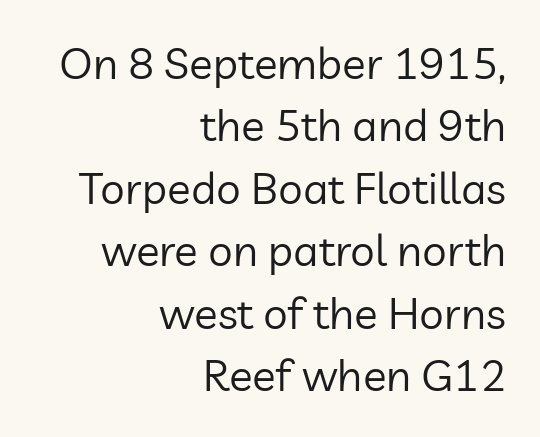
The image shows 44 px regular-weight sans-serif type, upright; set right-aligned, normal line spacing (1.42x), normal letter spacing, not underlined; low stroke contrast and a medium x-height.
